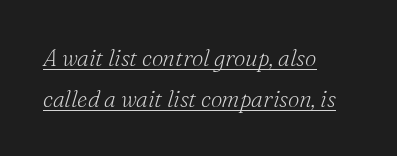
Q: Is the text bold? A: No.
Q: Is the text italic (slanted)? A: Yes, it leans right by about 16 degrees.
Q: Is the text underlined? A: Yes.
Q: How is the paragraph aligned? A: Left-aligned.
Q: Is the spacing between letters normal or unusually wide? A: Normal.
